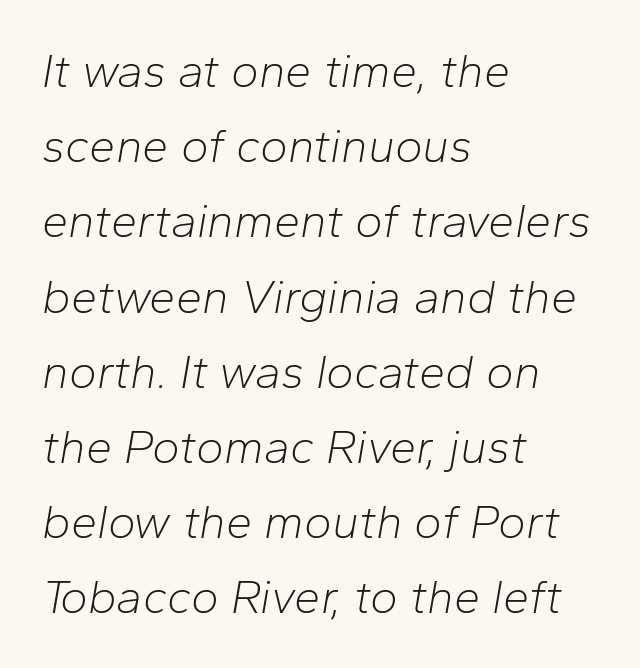
Every row of glyphs begins at an identical x-position on the left. This sample has the flowing, uneven cadence of proportional lettering. The area under the type is left untouched. Nobody touched the tracking dial on this one. Leading matches the norm, producing a regular column.
